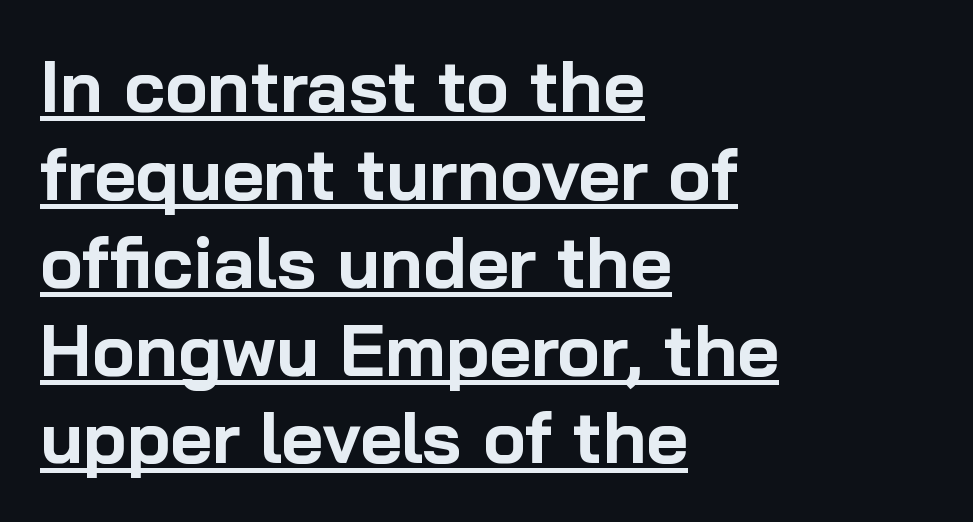
This rendering leaves character spacing at its baseline value. Horizontally, the lines are justified to the leading edge only. Compared with an ordinary text face, these strokes are far heavier — a full bold. The type sits square on the baseline with zero lean. The rendering uses the underline text-decoration. Spacing verdict: proportional, widths tailored to each character.
